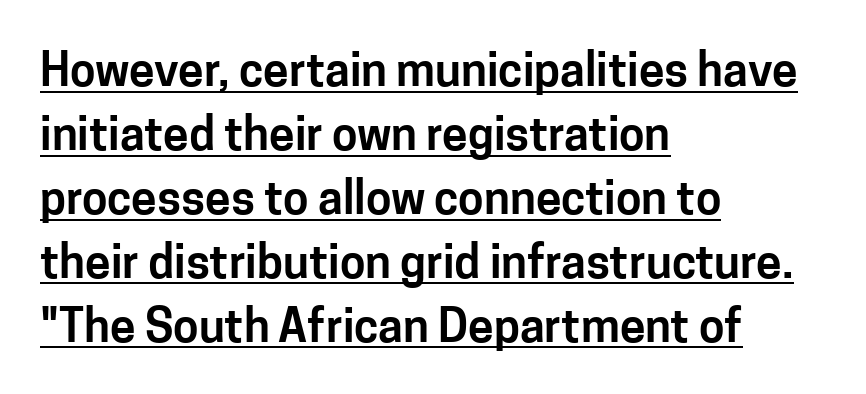
Letter spacing: default. Here the designer chose a conventional face with non-uniform glyph widths. Each line of the rendering has a horizontal stroke beneath the glyphs. Posture: upright roman.
